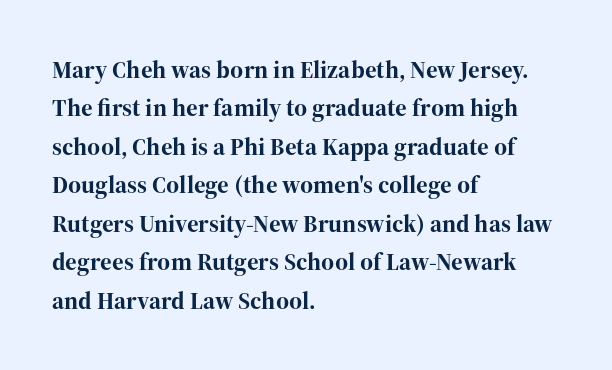
Here the glyphs are tracked normally, forming tight word shapes. Does the weight exceed regular? Yes, all the way to bold. The text block is weighted toward the left margin, trailing off unevenly rightward. Style check: upright. Notice how descenders clear the ascenders below comfortably — that's standard leading. Glance below the letters and you will spot only blank space.
